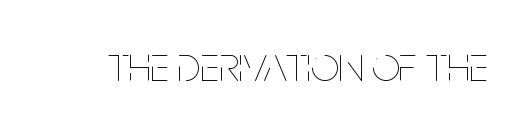
{"italic": "no", "bold": "no", "weight": "thin", "width": "condensed", "stroke_contrast": "low", "x_height": "large", "monospaced": "no", "underline": "no", "letter_spacing": "normal", "letter_spacing_em": 0.0, "glyph_px": 49}
